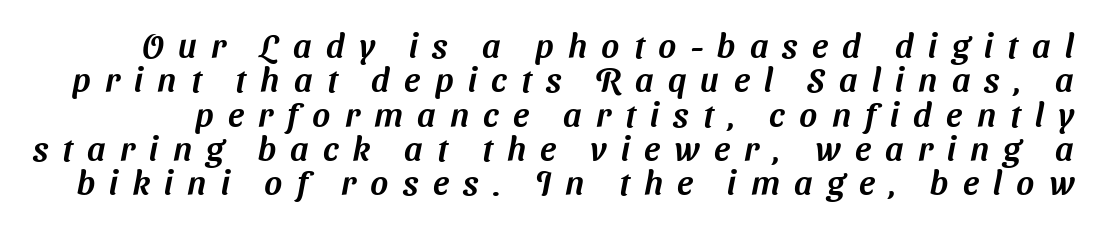
Q: Is the typeface a serif or a sans-serif typeface? A: Sans-serif.
Q: Is the text underlined? A: No.
Q: Is the spacing between letters normal or unusually wide? A: Unusually wide.
Q: Is the spacing between lines tight, normal or loose? A: Tight.
Q: Width (condensed, normal, or wide)? A: Normal.
Q: Stroke contrast? A: Medium.
Q: x-height? A: Medium.
Q: Monospaced? A: No.
